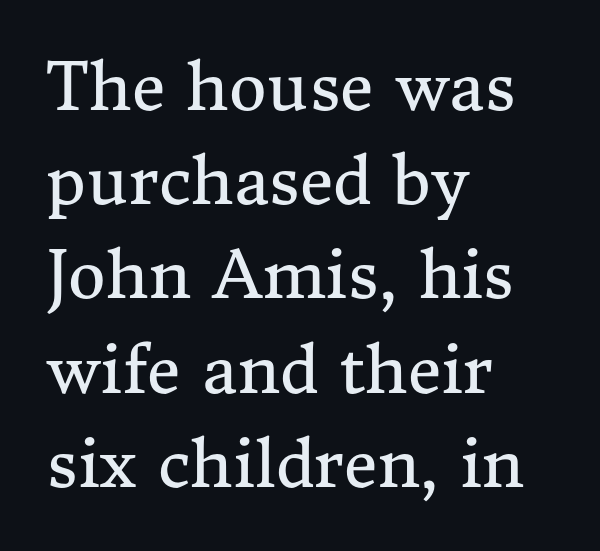
{"serif": "yes", "italic": "no", "bold": "no", "weight": "regular", "width": "normal", "stroke_contrast": "medium", "x_height": "medium", "monospaced": "no", "underline": "no", "align": "left", "line_spacing": "normal", "line_spacing_ratio": 1.45, "letter_spacing": "normal", "letter_spacing_em": 0.0, "glyph_px": 65}
